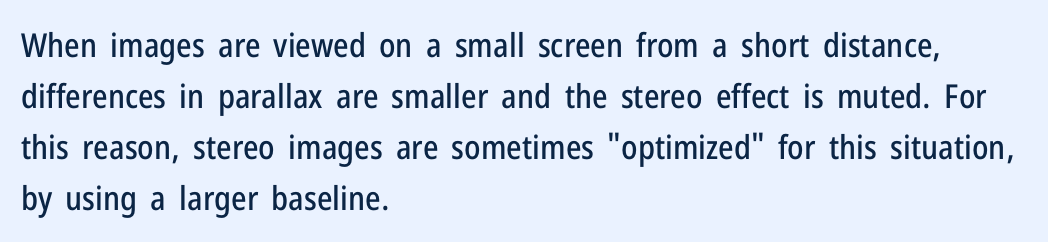
{"serif": "no", "italic": "no", "width": "condensed", "stroke_contrast": "low", "x_height": "medium", "monospaced": "no", "underline": "no", "align": "left", "line_spacing": "normal", "line_spacing_ratio": 1.55, "letter_spacing": "normal", "letter_spacing_em": 0.0, "glyph_px": 33}
